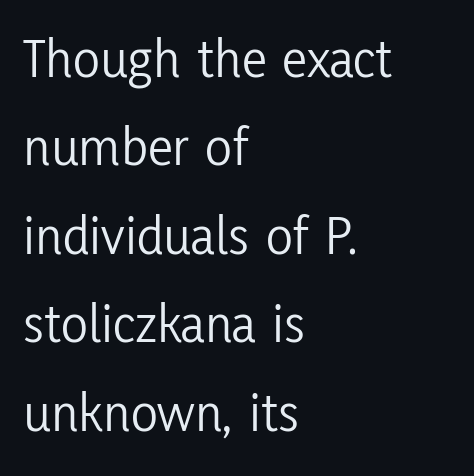
{"serif": "no", "italic": "no", "bold": "no", "weight": "light", "width": "condensed", "stroke_contrast": "low", "x_height": "medium", "monospaced": "no", "underline": "no", "align": "left", "line_spacing": "normal", "line_spacing_ratio": 1.58, "letter_spacing": "normal", "letter_spacing_em": 0.0, "glyph_px": 56}
